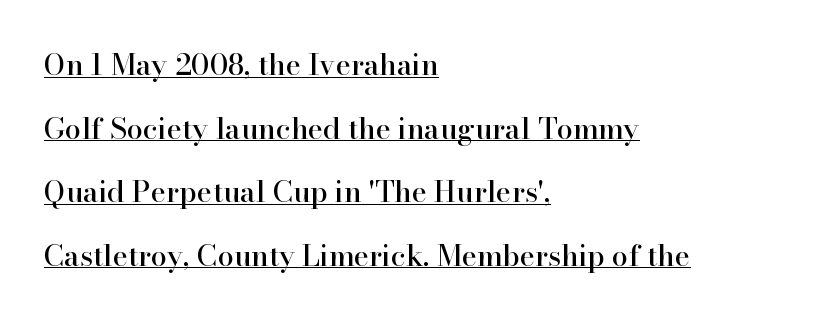
Q: Is the text italic (slanted)? A: No, it is upright.
Q: Is the typeface a serif or a sans-serif typeface? A: Serif.
Q: Is the text underlined? A: Yes.
Q: How is the paragraph aligned? A: Left-aligned.
Q: Is the spacing between letters normal or unusually wide? A: Normal.
Q: Is the spacing between lines tight, normal or loose? A: Loose.
Q: Width (condensed, normal, or wide)? A: Normal.
Q: Stroke contrast? A: High.
Q: x-height? A: Small.
Q: Monospaced? A: No.
